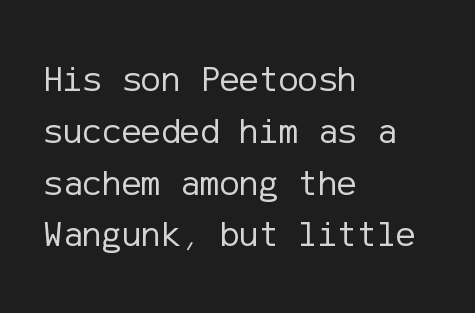
Ordinary non-slanted type is in use. A sans-serif font was chosen for this passage. Underlining? Definitely not there. The lines sit at an ordinary, default distance from one another.
